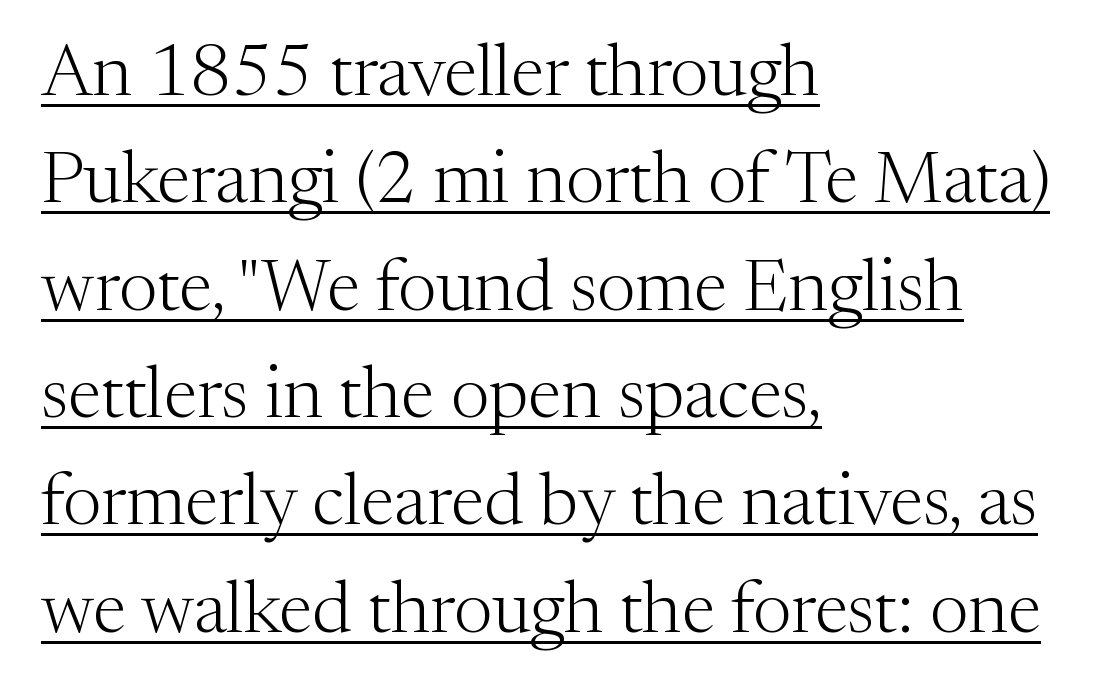
Q: Is the text bold? A: No.
Q: Is the text italic (slanted)? A: No, it is upright.
Q: Is the typeface a serif or a sans-serif typeface? A: Serif.
Q: Is the text underlined? A: Yes.
Q: How is the paragraph aligned? A: Left-aligned.
Q: Is the spacing between letters normal or unusually wide? A: Normal.
Q: Is the spacing between lines tight, normal or loose? A: Normal.
Q: Width (condensed, normal, or wide)? A: Normal.
Q: Stroke contrast? A: Medium.
Q: x-height? A: Medium.
Q: Monospaced? A: No.
